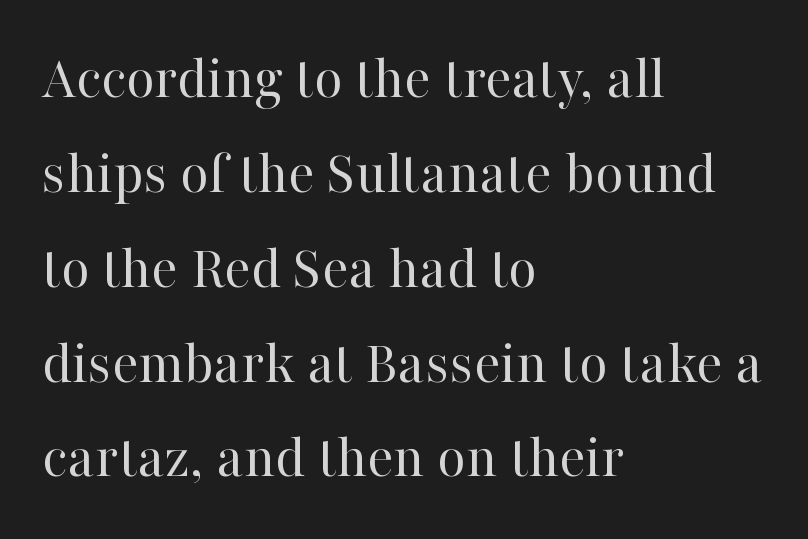
The specimen omits any rule beneath the text block's lines. This sample has the flowing, uneven cadence of proportional lettering. Typeset ragged right — the left edge is the straight one. The typography opts for an upright posture over an oblique one.
